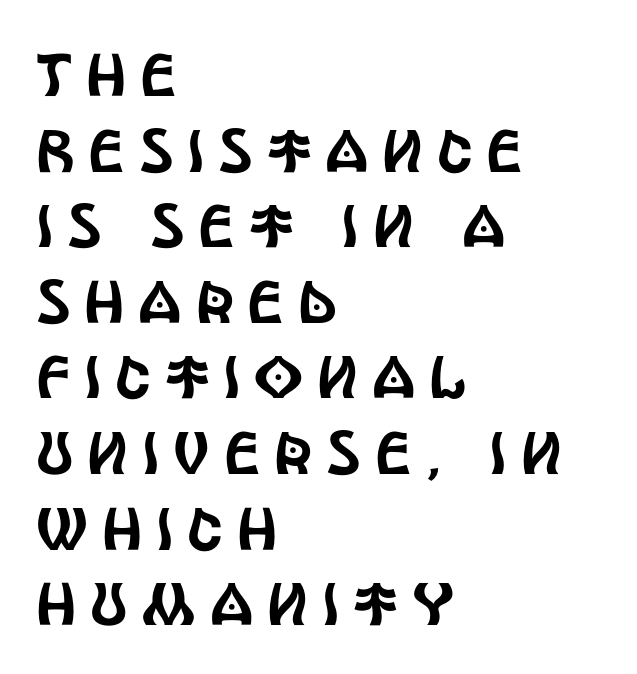
Q: Is the text italic (slanted)? A: No, it is upright.
Q: Is the typeface a serif or a sans-serif typeface? A: Sans-serif.
Q: Is the text underlined? A: No.
Q: How is the paragraph aligned? A: Left-aligned.
Q: Is the spacing between letters normal or unusually wide? A: Unusually wide.
Q: Is the spacing between lines tight, normal or loose? A: Normal.
Q: Width (condensed, normal, or wide)? A: Condensed.
Q: x-height? A: Large.
Q: Monospaced? A: No.
